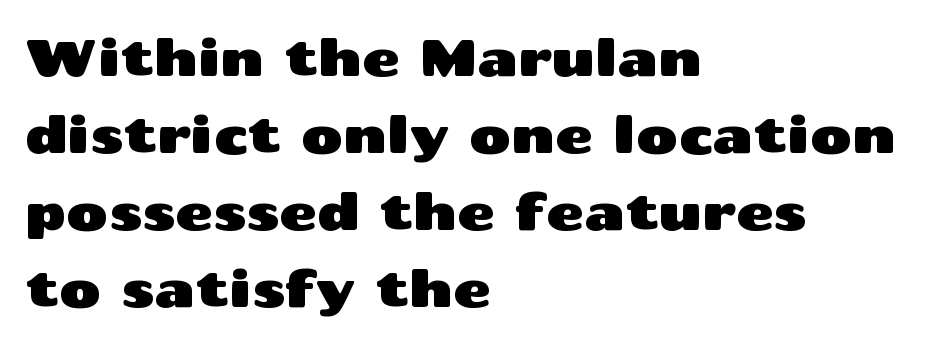
The image shows 51 px wide sans-serif type, upright; set left-aligned, normal line spacing (1.51x), normal letter spacing, not underlined; medium stroke contrast and a medium x-height.
